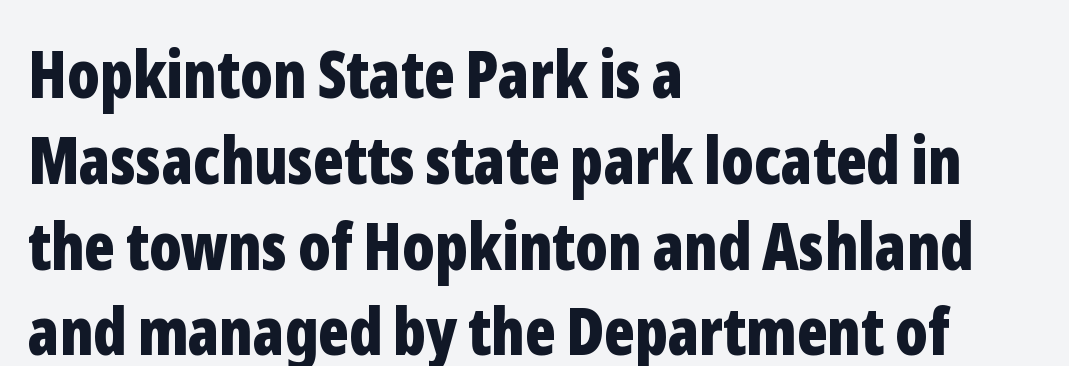
The image shows 65 px bold, condensed sans-serif type, upright; set left-aligned, normal line spacing (1.32x), normal letter spacing, not underlined; low stroke contrast and a medium x-height.
